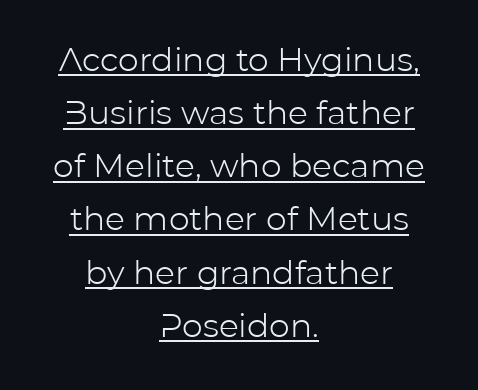
Where is the straight margin? There isn't one; the lines are centered. Ascenders rise straight up at ninety degrees. Is the stroke heavy? The answer is a plain regular-or-lighter. Glyph-to-glyph distance matches everyday printed text. This is sans-serif lettering, the kind often seen on screens and signage. Caption: lettering with a line underneath.
